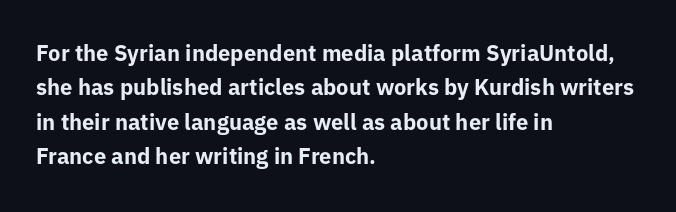
Upright lettering throughout. Just letters on the line, the space beneath them empty. The vertical gap from one line to the next is medium. Strong, thick strokes mark this as bold type. Short and long lines alike share a common starting point at left.
